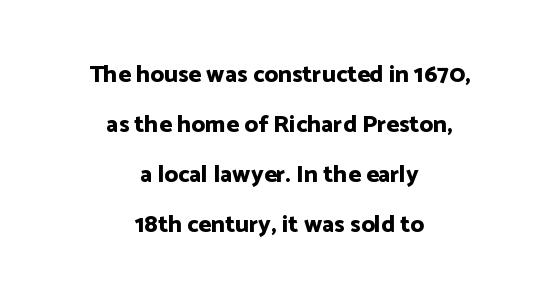
The image shows 24 px bold type, upright; set centered, loose line spacing (2.08x), normal letter spacing, not underlined.
